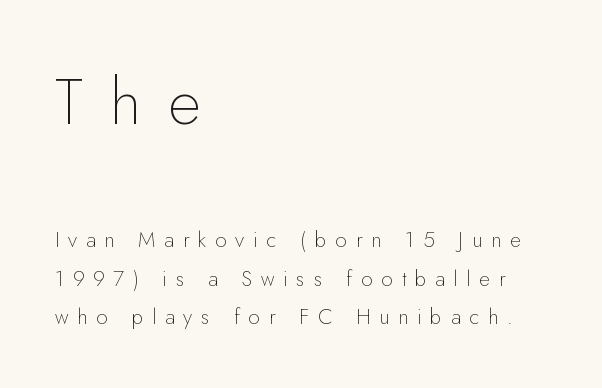
The image shows 64 px thin sans-serif type, upright; set left-aligned, line spacing 1.84x, unusually wide letter spacing (+0.42 em), not underlined; the first (top) block is 3.05x larger; low stroke contrast and a small x-height.
